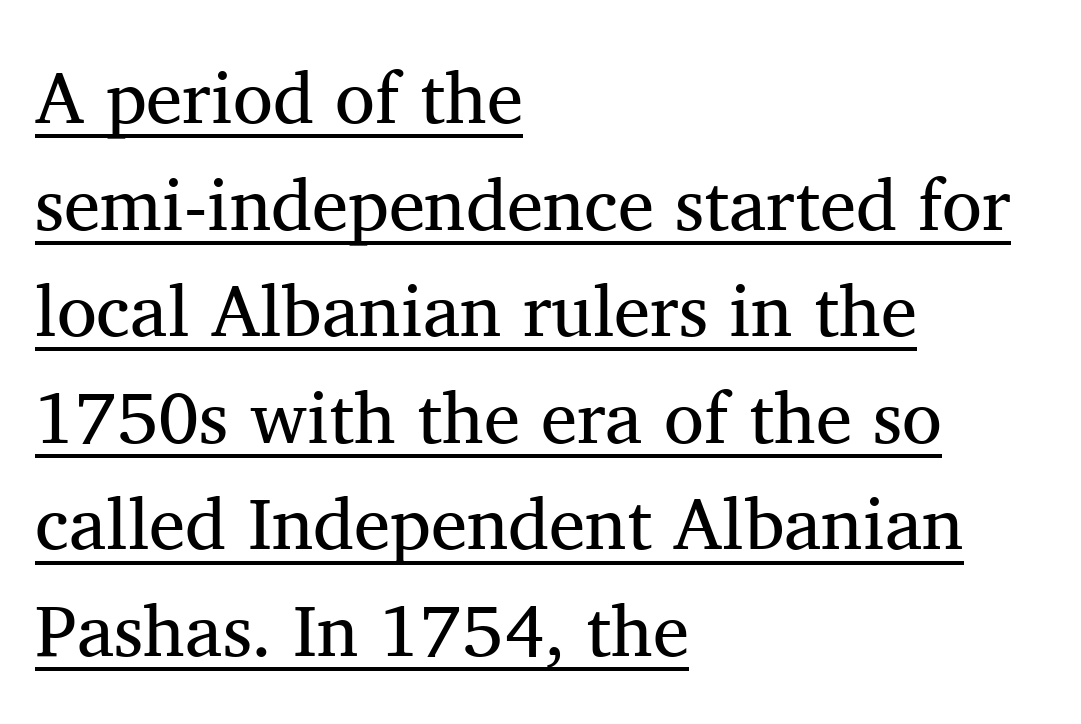
Q: Is the text bold? A: No.
Q: Is the text italic (slanted)? A: No, it is upright.
Q: Is the typeface a serif or a sans-serif typeface? A: Serif.
Q: Is the text underlined? A: Yes.
Q: How is the paragraph aligned? A: Left-aligned.
Q: Is the spacing between letters normal or unusually wide? A: Normal.
Q: Is the spacing between lines tight, normal or loose? A: Normal.
Q: Width (condensed, normal, or wide)? A: Normal.
Q: Stroke contrast? A: Medium.
Q: x-height? A: Medium.
Q: Monospaced? A: No.
